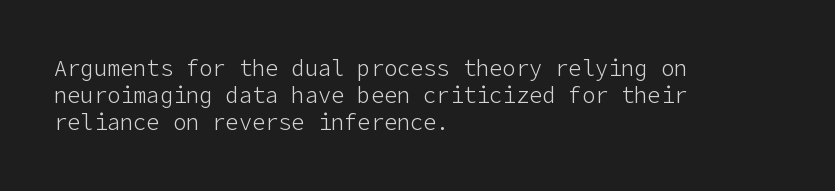
Q: Is the text bold? A: No.
Q: Is the text italic (slanted)? A: No, it is upright.
Q: Is the text underlined? A: No.
Q: How is the paragraph aligned? A: Left-aligned.
Q: Is the spacing between letters normal or unusually wide? A: Normal.
